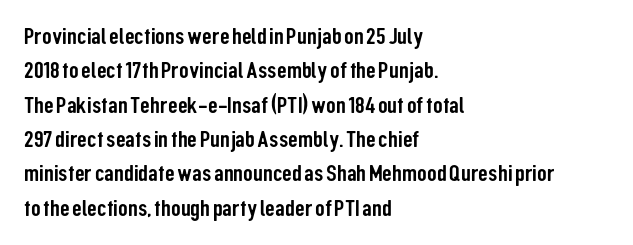
Q: Is the text italic (slanted)? A: No, it is upright.
Q: Is the text underlined? A: No.
Q: How is the paragraph aligned? A: Left-aligned.
Q: Is the spacing between letters normal or unusually wide? A: Normal.
Q: Is the spacing between lines tight, normal or loose? A: Normal.
